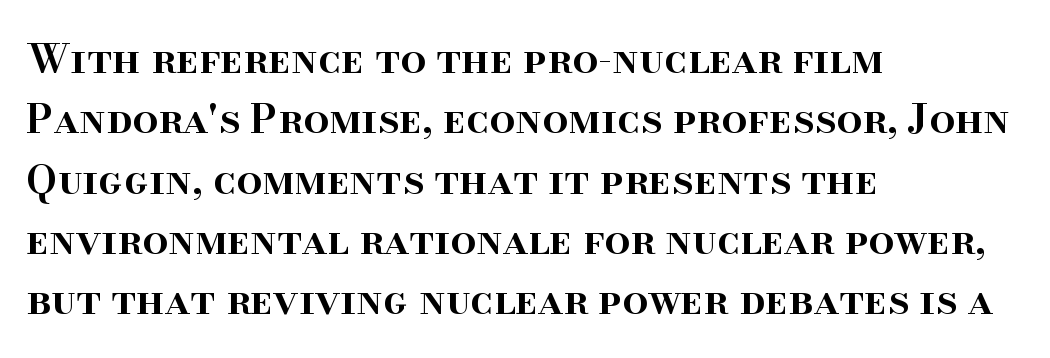
Q: Is the text bold? A: Semi-bold.
Q: Is the text italic (slanted)? A: No, it is upright.
Q: Is the typeface a serif or a sans-serif typeface? A: Serif.
Q: Is the text underlined? A: No.
Q: How is the paragraph aligned? A: Left-aligned.
Q: Is the spacing between letters normal or unusually wide? A: Normal.
Q: Is the spacing between lines tight, normal or loose? A: Normal.
Q: Width (condensed, normal, or wide)? A: Normal.
Q: Stroke contrast? A: High.
Q: x-height? A: Small.
Q: Monospaced? A: No.
